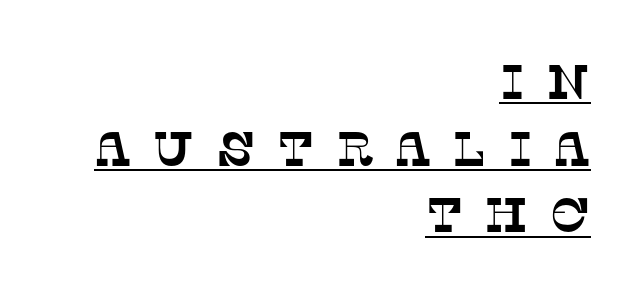
The image shows 48 px serif type; set right-aligned, normal line spacing (1.39x), unusually wide letter spacing (+0.44 em), underlined; low stroke contrast and a large x-height.
